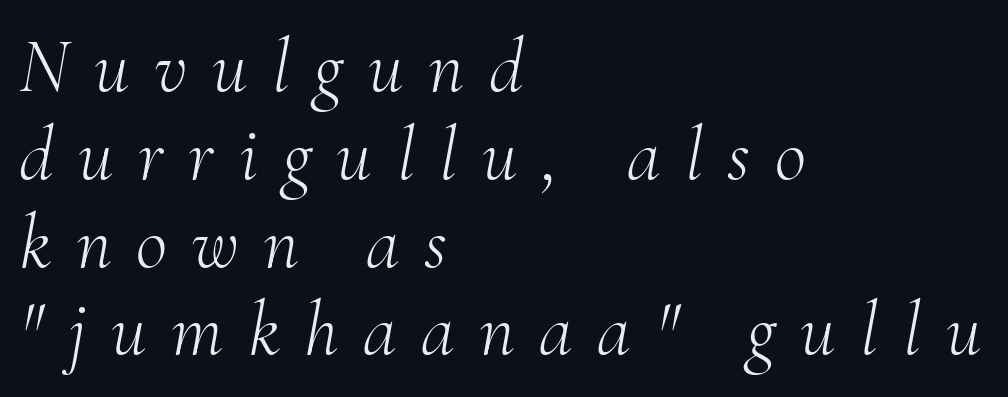
{"serif": "yes", "italic": "yes", "lean": "right", "slant_degrees": 10, "bold": "no", "weight": "light", "width": "normal", "stroke_contrast": "medium", "x_height": "small", "monospaced": "no", "underline": "no", "align": "left", "line_spacing": "tight", "line_spacing_ratio": 1.14, "letter_spacing": "wide", "letter_spacing_em": 0.32, "glyph_px": 77}
